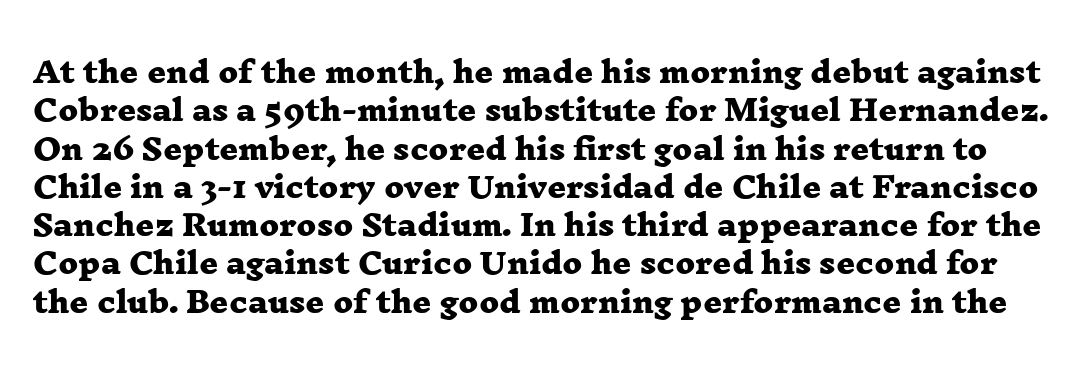
Think of a printed novel: that variable character pitch is what you see here. The leading is moderate, giving the passage an even texture. Rule under the text: the space is simply empty. Pretty heavy lettering here — definitely bold. The passage shown is typeset with a serif family.
